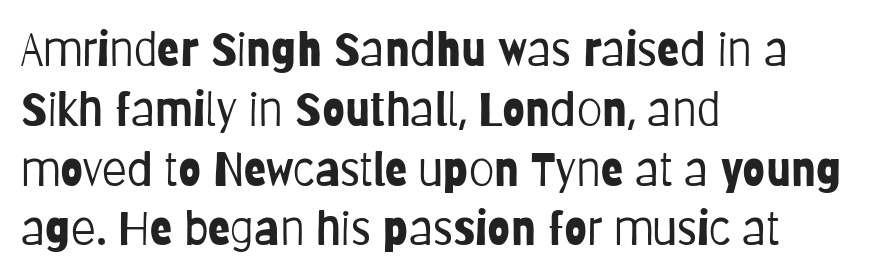
Q: Is the text bold? A: No.
Q: Is the text italic (slanted)? A: No, it is upright.
Q: Is the typeface a serif or a sans-serif typeface? A: Sans-serif.
Q: Is the text underlined? A: No.
Q: How is the paragraph aligned? A: Left-aligned.
Q: Is the spacing between letters normal or unusually wide? A: Normal.
Q: Is the spacing between lines tight, normal or loose? A: Normal.
Q: Width (condensed, normal, or wide)? A: Condensed.
Q: Stroke contrast? A: Low.
Q: x-height? A: Large.
Q: Monospaced? A: No.
